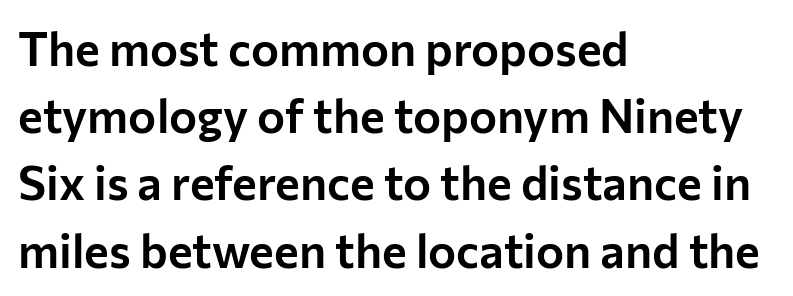
{"serif": "no", "italic": "no", "width": "normal", "stroke_contrast": "low", "x_height": "medium", "monospaced": "no", "underline": "no", "align": "left", "line_spacing": "normal", "line_spacing_ratio": 1.43, "letter_spacing": "normal", "letter_spacing_em": 0.0, "glyph_px": 47}
